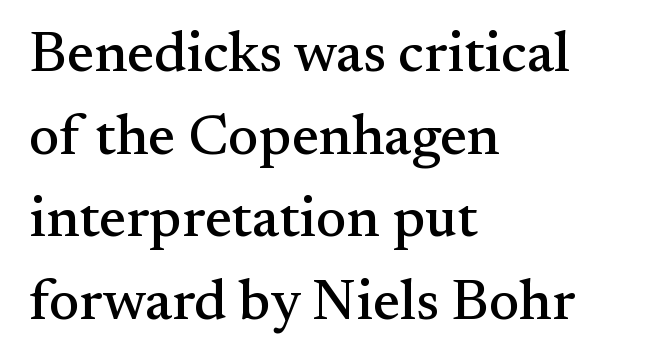
The compositor pushed each line to the left boundary. Examine the stroke ends and you'll spot serifs. This is the regular roman posture of the typeface. Check under the words: just untouched page.
